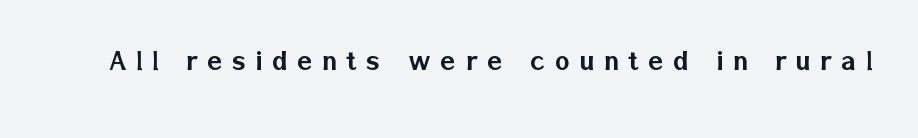
The image shows 31 px sans-serif type, upright; set unusually wide letter spacing (+0.32 em), not underlined; low stroke contrast and a medium x-height.
